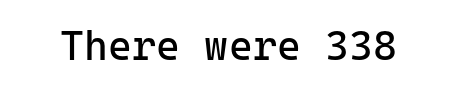
Nothing sits at the stroke ends, so this counts as sans-serif. Anything drawn beneath the words? Only blank space. The passage shown has conventional tracking throughout. Heft: none added — not bold.
